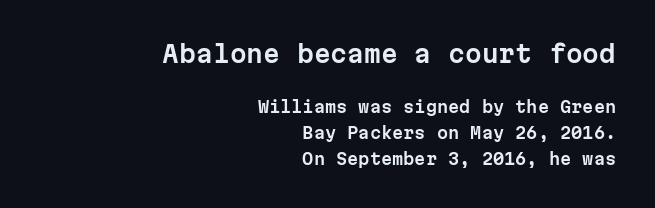
The image shows 24 px text type, upright; set right-aligned, normal line spacing (1.62x), normal letter spacing, not underlined; the first (top) block is 1.5x larger.
